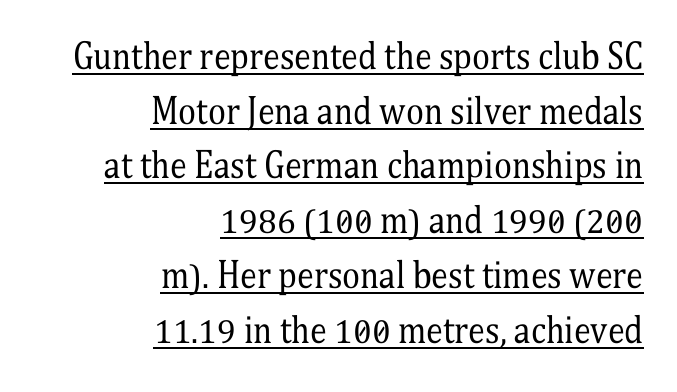
The paragraph shown leans on its right margin. Think of a printed novel: that variable character pitch is what you see here. If you drew a line through each stem, it would be perfectly vertical. The designer went with a serif here, giving each stem small feet. The designer left line spacing at the default.
